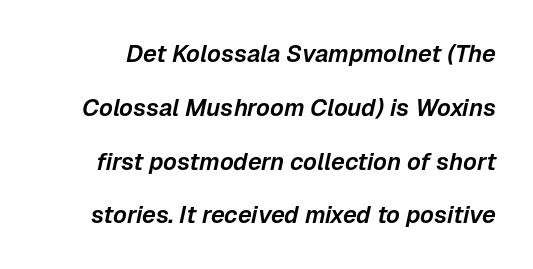
Q: Is the text italic (slanted)? A: Yes, it leans right by about 12 degrees.
Q: Is the text underlined? A: No.
Q: Is the spacing between letters normal or unusually wide? A: Normal.
Q: Is the spacing between lines tight, normal or loose? A: Loose.
